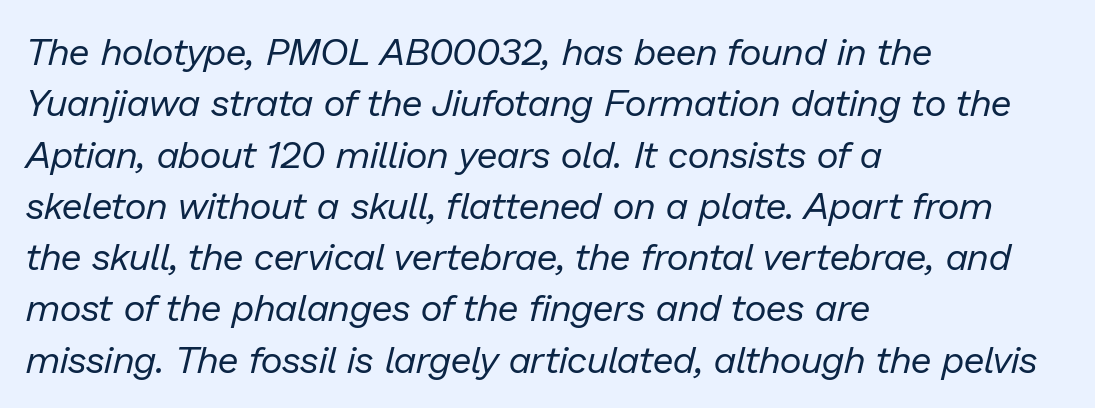
Q: Is the text bold? A: No.
Q: Is the text italic (slanted)? A: Yes, it leans right by about 13 degrees.
Q: Is the text underlined? A: No.
Q: How is the paragraph aligned? A: Left-aligned.
Q: Is the spacing between letters normal or unusually wide? A: Normal.
Q: Is the spacing between lines tight, normal or loose? A: Normal.
Q: Width (condensed, normal, or wide)? A: Normal.
Q: Stroke contrast? A: Low.
Q: x-height? A: Medium.
Q: Monospaced? A: No.
